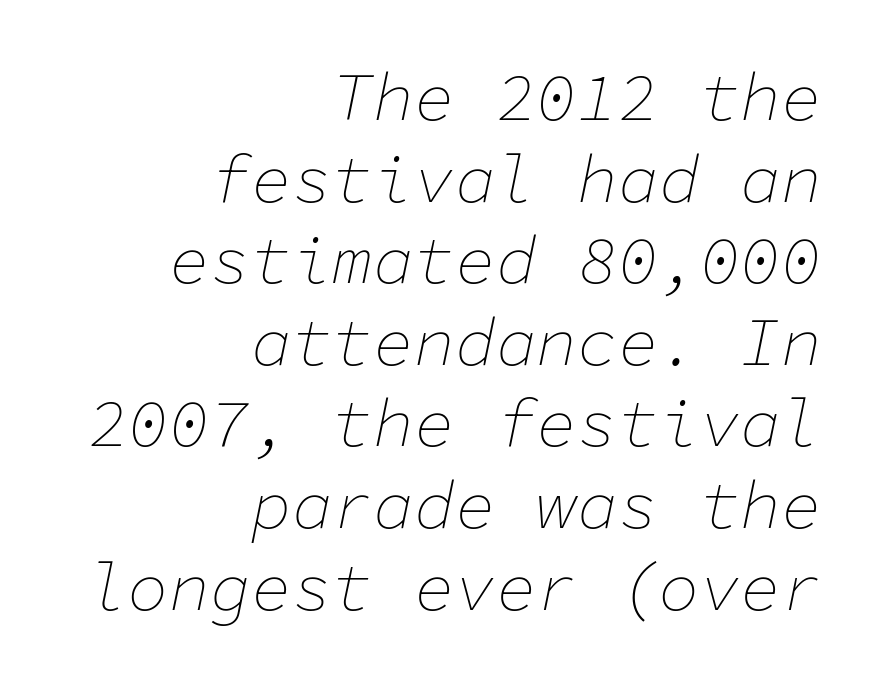
How are the letters spaced? Ordinarily, with no added tracking. The baseline area is clear. Looks like terminal output: every glyph gets an equal slot. The font sits on the lighter half of the weight spectrum, regular included.
